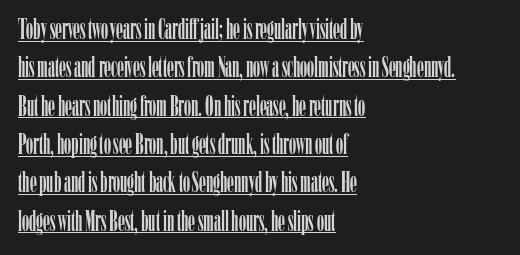
The font family rendered here belongs to the serif group. Here the glyphs are tracked normally, forming tight word shapes. Notice how descenders clear the ascenders below comfortably — that's standard leading. Somebody hit Ctrl+U on this one — the words are underlined.
